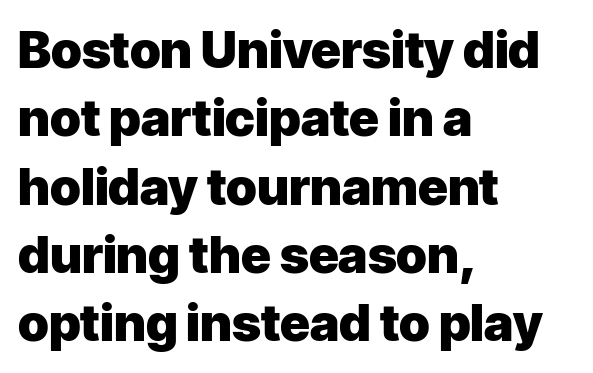
Q: Is the text bold? A: Yes.
Q: Is the text italic (slanted)? A: No, it is upright.
Q: Is the typeface a serif or a sans-serif typeface? A: Sans-serif.
Q: Is the text underlined? A: No.
Q: How is the paragraph aligned? A: Left-aligned.
Q: Is the spacing between letters normal or unusually wide? A: Normal.
Q: Is the spacing between lines tight, normal or loose? A: Normal.
Q: Width (condensed, normal, or wide)? A: Normal.
Q: Stroke contrast? A: Low.
Q: x-height? A: Medium.
Q: Monospaced? A: No.
